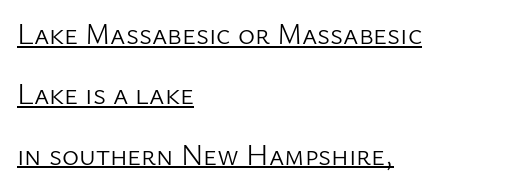
{"serif": "no", "italic": "no", "bold": "no", "weight": "light", "width": "normal", "stroke_contrast": "low", "x_height": "medium", "monospaced": "no", "underline": "yes", "align": "left", "line_spacing": "loose", "line_spacing_ratio": 2.08, "letter_spacing": "normal", "letter_spacing_em": 0.0, "glyph_px": 29}
